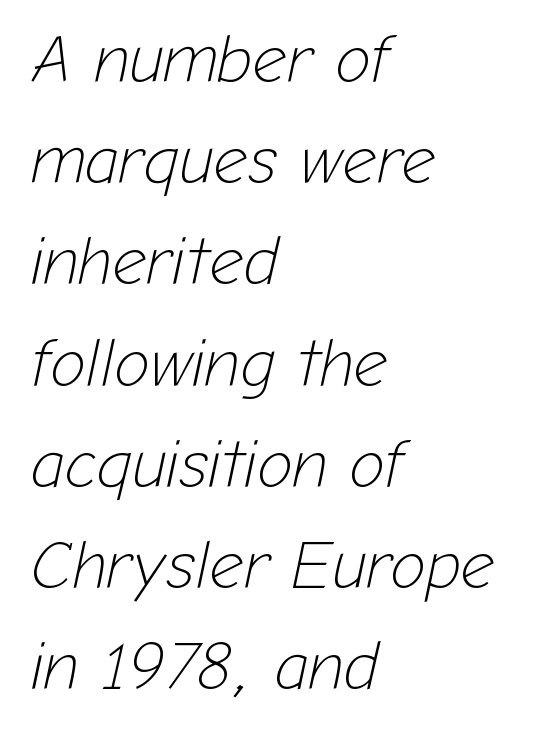
The glyphs look as if they've been sheared to an angle. The space directly below the letters is spotless. The letters sit at their default tracking, neither squeezed nor spread. Whoever set this chose a conventional vertical rhythm. A typesetter would call this proportional, since set widths differ per character. The rendering anchors every line to the left-hand side.
